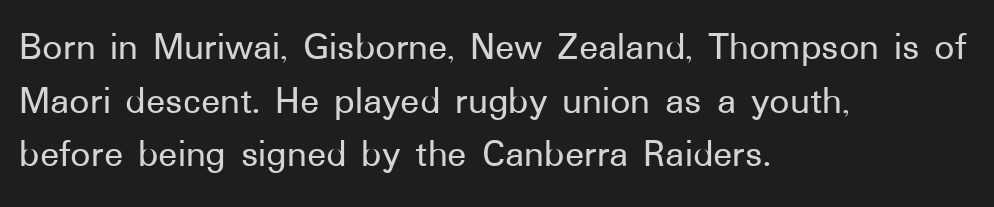
{"serif": "no", "italic": "no", "width": "normal", "stroke_contrast": "low", "x_height": "medium", "monospaced": "no", "underline": "no", "align": "left", "line_spacing": "normal", "line_spacing_ratio": 1.34, "letter_spacing": "normal", "letter_spacing_em": 0.0, "glyph_px": 40}
